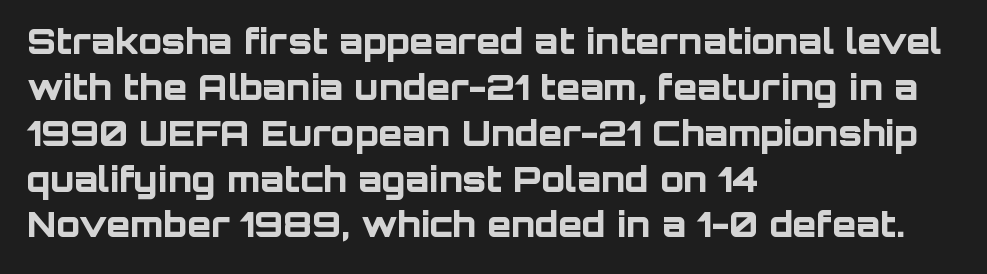
The image shows 35 px bold sans-serif type, upright; set left-aligned, normal line spacing (1.31x), normal letter spacing, not underlined; low stroke contrast and a large x-height.
